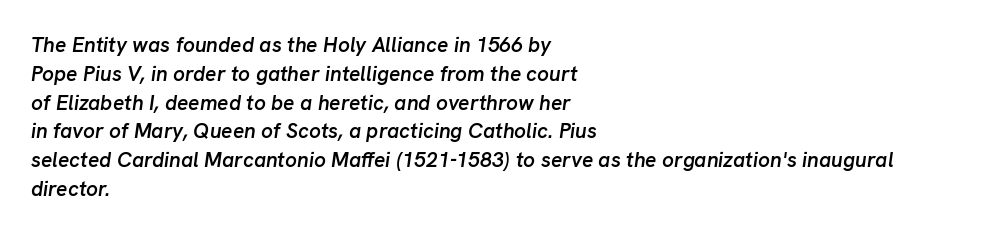
Q: Is the text bold? A: Semi-bold.
Q: Is the text italic (slanted)? A: Yes, it leans right by about 8 degrees.
Q: Is the text underlined? A: No.
Q: How is the paragraph aligned? A: Left-aligned.
Q: Is the spacing between letters normal or unusually wide? A: Normal.
Q: Is the spacing between lines tight, normal or loose? A: Normal.
